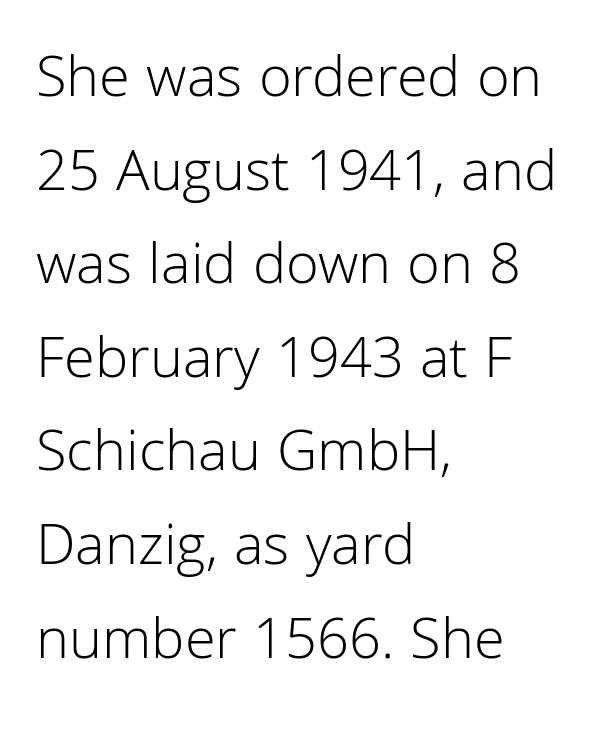
The image shows 60 px light sans-serif type, upright; set left-aligned, normal line spacing (1.56x), normal letter spacing, not underlined; low stroke contrast and a medium x-height.
